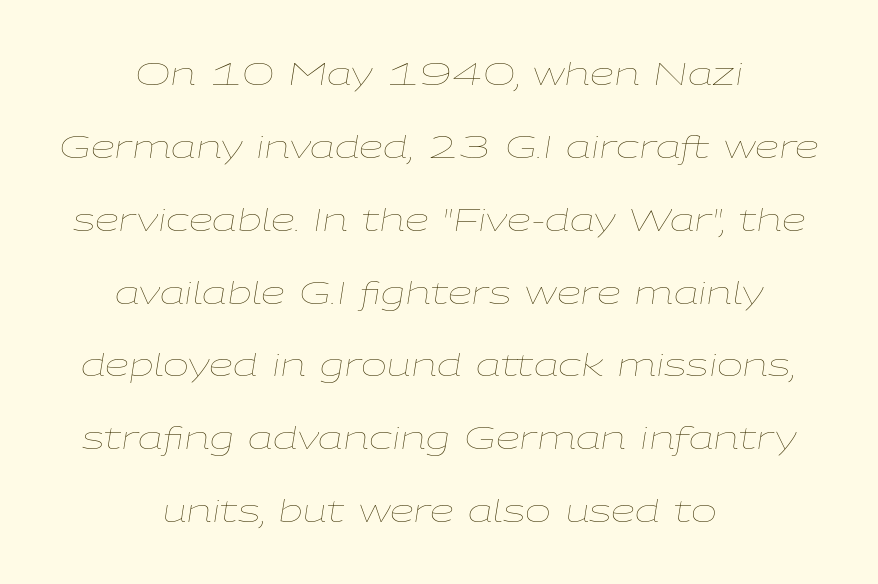
These lines are centered, leaving both edges ragged. The passage shown has conventional tracking throughout. It's the slanting kind of type. A clean baseline with only descenders dipping below it. Each stroke keeps to a modest, everyday thickness or less. Successive baselines arrive slowly, with a big drop between each.
